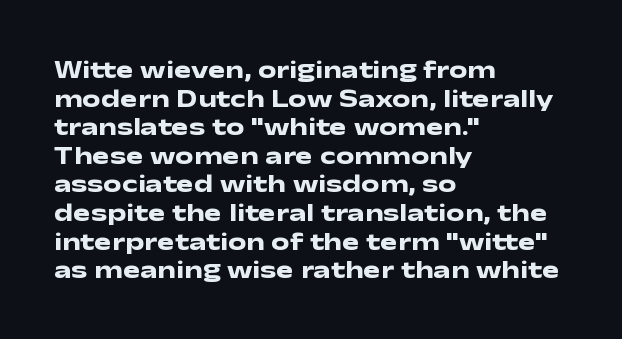
The image shows 26 px bold type, upright; set left-aligned, tight line spacing (1.1x), normal letter spacing, not underlined.
